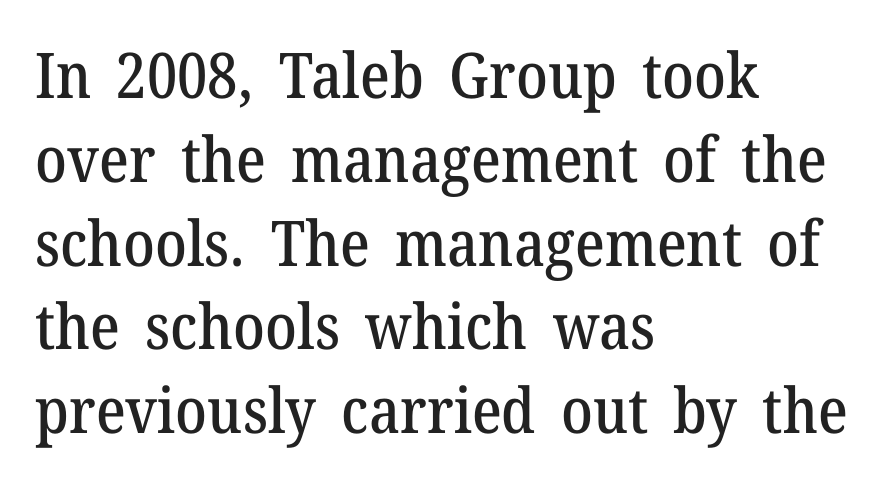
{"serif": "yes", "italic": "no", "width": "normal", "stroke_contrast": "medium", "x_height": "medium", "monospaced": "no", "underline": "no", "align": "left", "line_spacing": "normal", "line_spacing_ratio": 1.33, "letter_spacing": "normal", "letter_spacing_em": 0.0, "glyph_px": 63}
